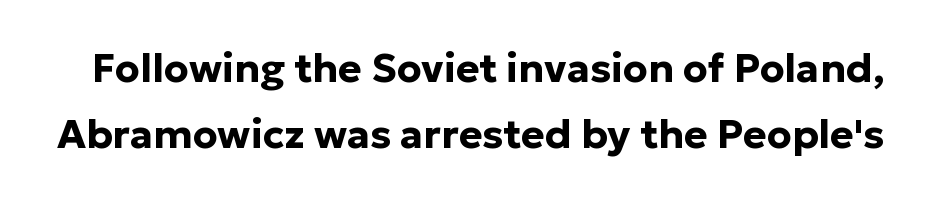
Q: Is the text bold? A: Yes.
Q: Is the text italic (slanted)? A: No, it is upright.
Q: Is the typeface a serif or a sans-serif typeface? A: Sans-serif.
Q: Is the text underlined? A: No.
Q: Is the spacing between letters normal or unusually wide? A: Normal.
Q: Is the spacing between lines tight, normal or loose? A: Normal.
Q: Width (condensed, normal, or wide)? A: Normal.
Q: Stroke contrast? A: Low.
Q: x-height? A: Medium.
Q: Monospaced? A: No.
